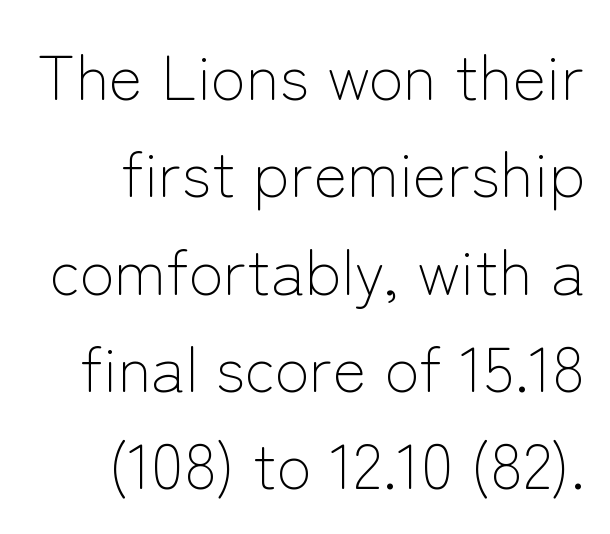
Here the designer chose a conventional face with non-uniform glyph widths. Rule under the text: the space is simply empty. Nobody touched the tracking dial on this one. What's the leading like? Ordinary, nothing unusual.
